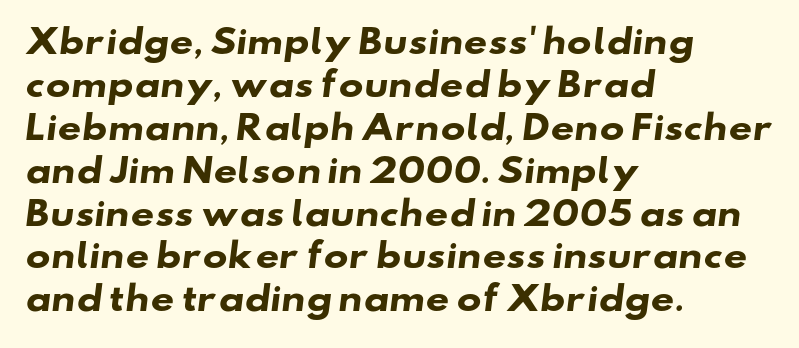
The image shows 33 px heavy, wide sans-serif type; set left-aligned, normal line spacing (1.3x), normal letter spacing, not underlined; low stroke contrast and a small x-height.
